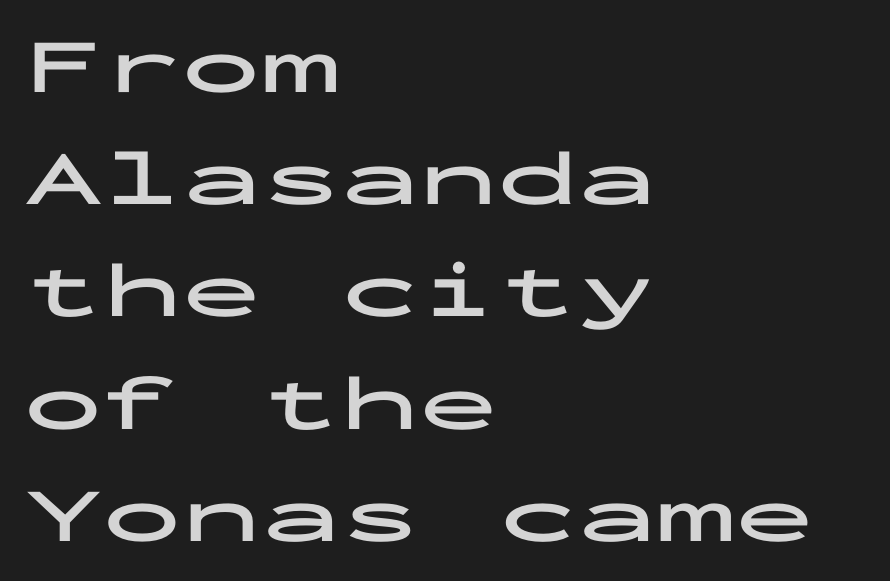
Layout note: lines flush left. Fixed-width glyphs throughout — classic coding-font behaviour. Compared with typical body copy, the letter spacing here is the same. The string is rendered with underlining switched off. Each new line begins a customary step beneath the previous one. Upright lettering throughout.
